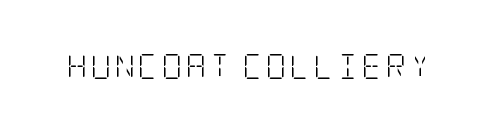
{"italic": "no", "bold": "no", "underline": "no", "glyph_px": 25}
